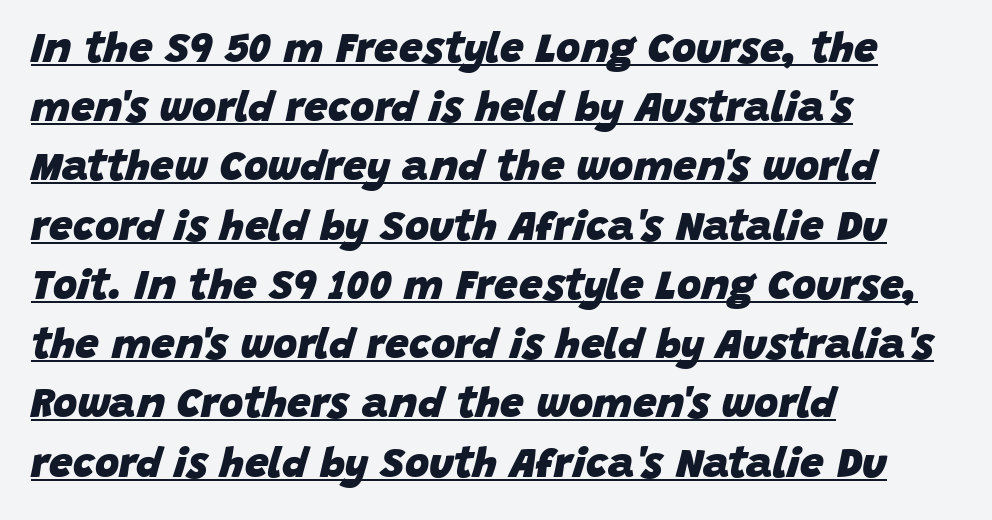
{"italic": "yes", "lean": "right", "slant_degrees": 15, "bold": "yes", "weight": "heavy", "width": "normal", "stroke_contrast": "low", "x_height": "large", "monospaced": "no", "underline": "yes", "align": "left", "line_spacing": "normal", "line_spacing_ratio": 1.41, "letter_spacing": "normal", "letter_spacing_em": 0.0, "glyph_px": 42}
